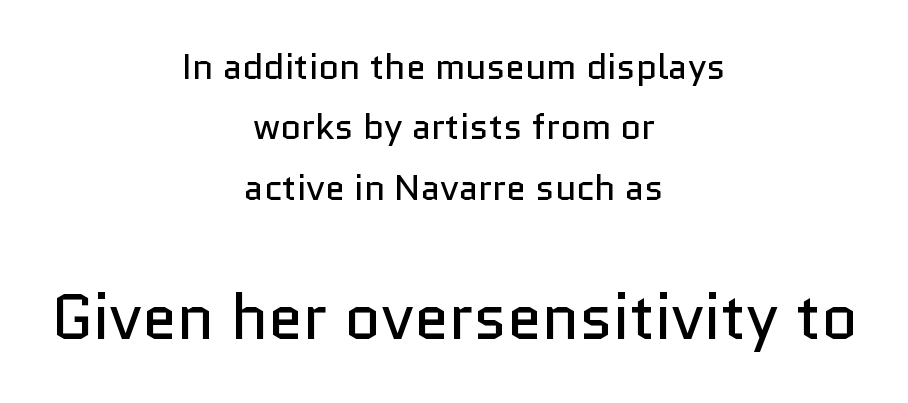
{"serif": "no", "italic": "no", "bold": "no", "weight": "regular", "width": "normal", "stroke_contrast": "low", "x_height": "medium", "monospaced": "no", "underline": "no", "align": "center", "line_spacing": "normal", "line_spacing_ratio": 1.68, "letter_spacing": "normal", "letter_spacing_em": 0.0, "larger_block": "second", "size_ratio": 1.75, "glyph_px": 63}
